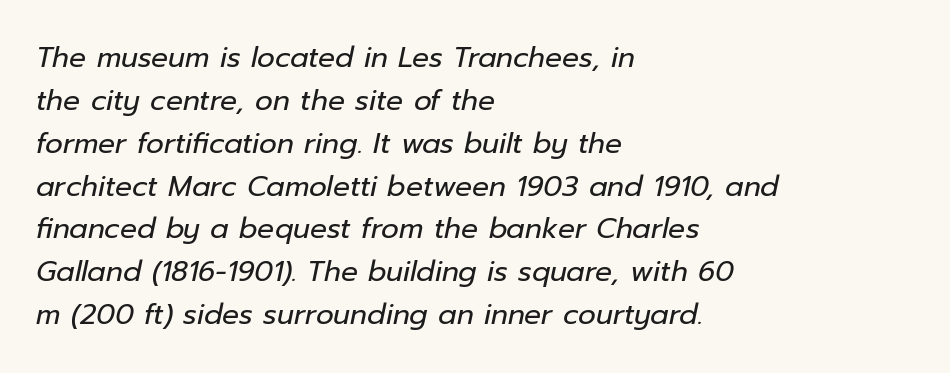
This sample uses plain, unmodified letter spacing. Glance below the letters and you will spot only blank space. Varying glyph widths throughout — classic text-font behaviour. Left-aligned paragraph, ragged on the right. How would I describe the line gaps? Plain and ordinary.
